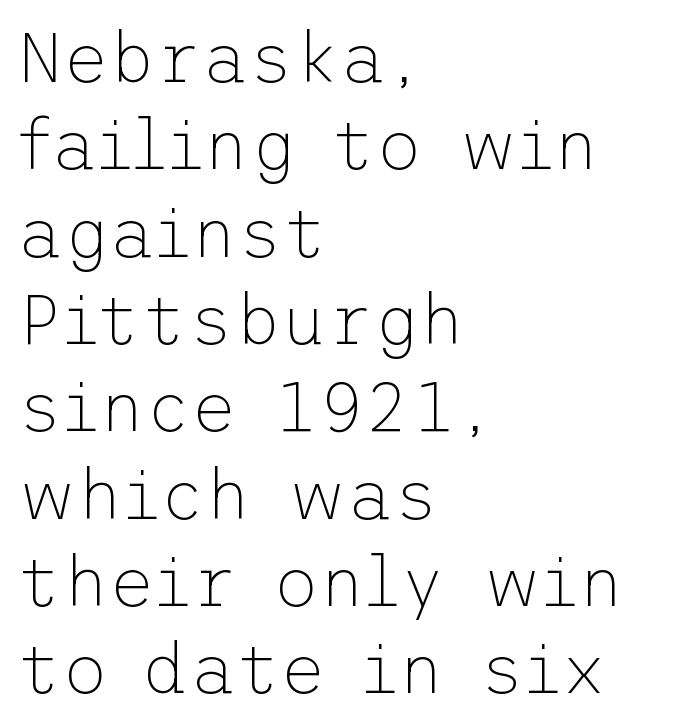
Q: Is the text bold? A: No.
Q: Is the text italic (slanted)? A: No, it is upright.
Q: Is the typeface a serif or a sans-serif typeface? A: Sans-serif.
Q: Is the text underlined? A: No.
Q: How is the paragraph aligned? A: Left-aligned.
Q: Is the spacing between letters normal or unusually wide? A: Normal.
Q: Width (condensed, normal, or wide)? A: Normal.
Q: Stroke contrast? A: Low.
Q: x-height? A: Medium.
